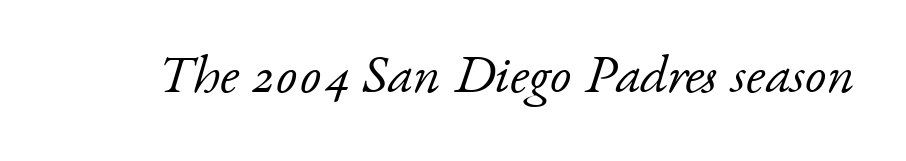
Heaviness? Minimal to ordinary, like unemphasized prose. The font family rendered here belongs to the serif group. Unmarked baselines from the first word to the last. Think of a printed novel: that variable character pitch is what you see here. Caption: standard tracking, unaltered. Emphasis-style slanted type is in use.
